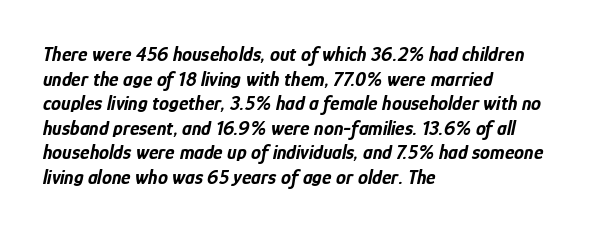
Q: Is the text bold? A: Yes.
Q: Is the text italic (slanted)? A: Yes, it leans right by about 12 degrees.
Q: Is the text underlined? A: No.
Q: How is the paragraph aligned? A: Left-aligned.
Q: Is the spacing between letters normal or unusually wide? A: Normal.
